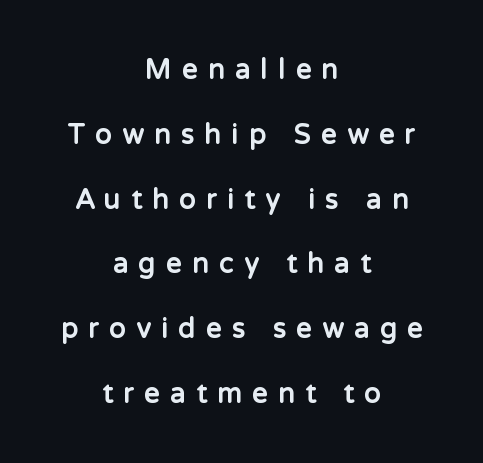
A clean baseline with only descenders dipping below it. Compared with an ordinary text face, these strokes are far heavier — a full bold. Notice the wide empty band between every row — that's loose leading. Compared with typical body copy, the letter spacing here is much looser.
